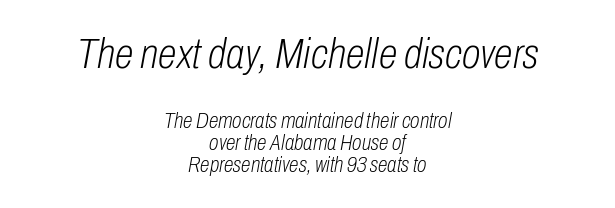
Tracking here is standard; glyphs follow each other at the usual distance. There's an unmistakable incline to the writing here. One-word summary of the alignment: center. Interline gaps are noticeably narrow in this sample.
